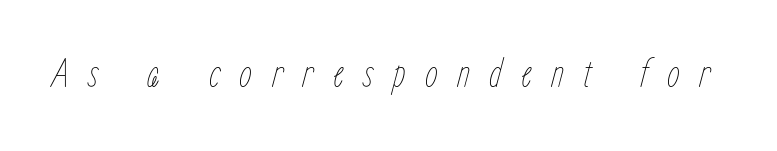
Tracking value appears strongly positive — letters spread wide. Italic: yes, the glyphs are oblique. These glyphs show unthickened strokes, regular width or finer. Glance below the letters and you will spot only blank space. Do the characters align in a grid? No, the font is proportional.
